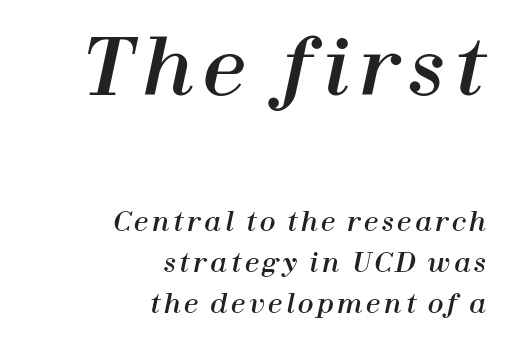
Q: Is the text italic (slanted)? A: Yes, it leans right by about 12 degrees.
Q: Is the text underlined? A: No.
Q: How is the paragraph aligned? A: Right-aligned.
Q: Is the spacing between lines tight, normal or loose? A: Normal.
Q: Which block of text is set in a larger size, the first (top) or the second (bottom)? A: The first (top) one.
Q: Width (condensed, normal, or wide)? A: Normal.
Q: Stroke contrast? A: High.
Q: x-height? A: Medium.
Q: Monospaced? A: No.
